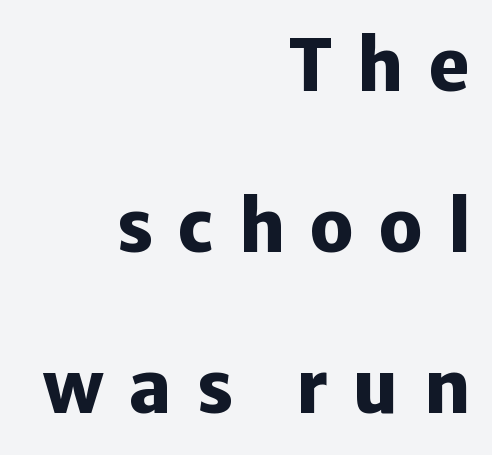
Visually the block forms a straight wall on the right and a jagged coastline on the left. Weight check: bold — yes, fully. In terms of leading, this rendering errs on the spacious side. Descenders hang freely into open space. Tracking value appears strongly positive — letters spread wide.
